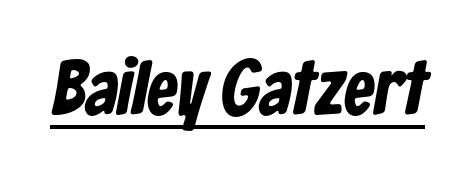
The image shows 76 px bold, condensed sans-serif type; set normal letter spacing, underlined; low stroke contrast and a medium x-height.
